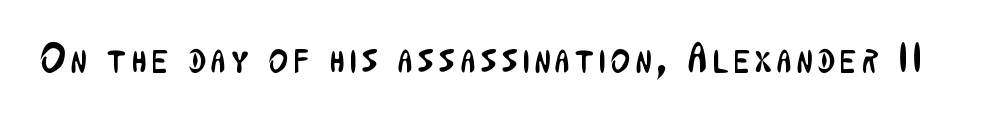
The image shows 41 px regular-weight, condensed sans-serif type, upright; set not underlined; low stroke contrast and a medium x-height.
